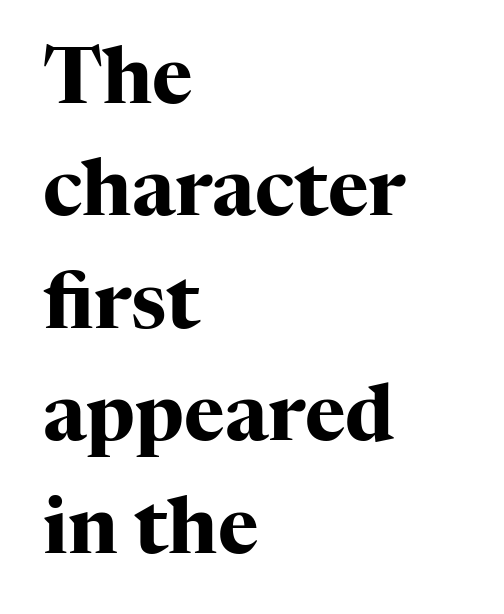
The image shows 77 px heavy serif type, upright; set left-aligned, normal line spacing (1.46x), normal letter spacing, not underlined; high stroke contrast and a medium x-height.
